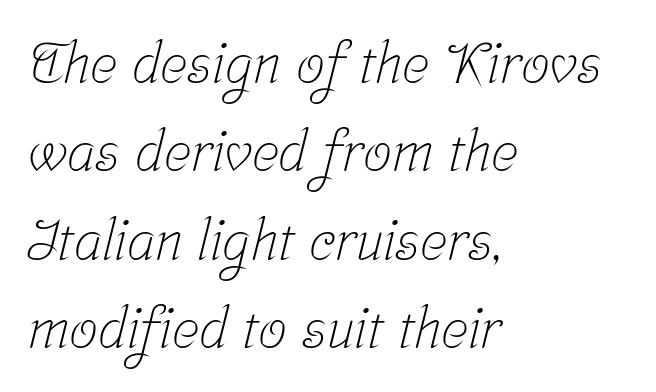
Q: Is the text bold? A: No.
Q: Is the typeface a serif or a sans-serif typeface? A: Serif.
Q: Is the text underlined? A: No.
Q: How is the paragraph aligned? A: Left-aligned.
Q: Is the spacing between letters normal or unusually wide? A: Normal.
Q: Is the spacing between lines tight, normal or loose? A: Normal.
Q: Width (condensed, normal, or wide)? A: Condensed.
Q: Stroke contrast? A: Low.
Q: x-height? A: Medium.
Q: Monospaced? A: No.
